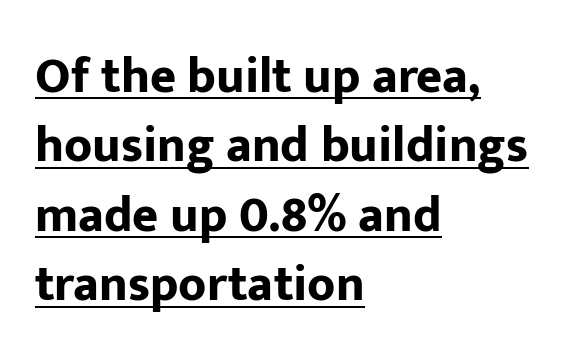
The image shows 50 px bold sans-serif type, upright; set left-aligned, normal line spacing (1.39x), normal letter spacing, underlined; low stroke contrast and a medium x-height.
